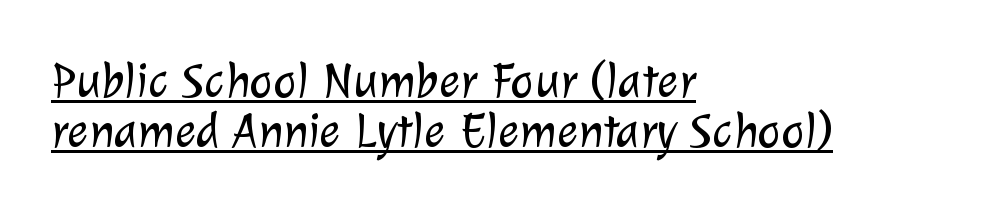
{"serif": "no", "bold": "no", "weight": "light", "width": "normal", "stroke_contrast": "low", "x_height": "medium", "monospaced": "no", "underline": "yes", "align": "left", "line_spacing": "tight", "line_spacing_ratio": 1.01, "letter_spacing": "normal", "letter_spacing_em": 0.0, "glyph_px": 50}
